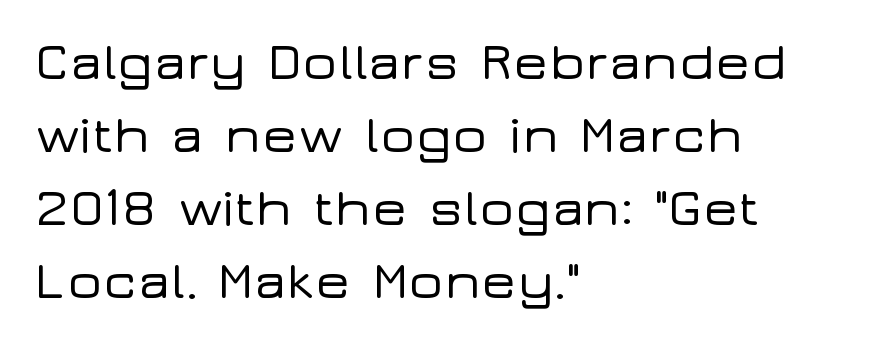
The image shows 53 px wide sans-serif type, upright; set left-aligned, normal line spacing (1.38x), normal letter spacing, not underlined; low stroke contrast and a medium x-height.
